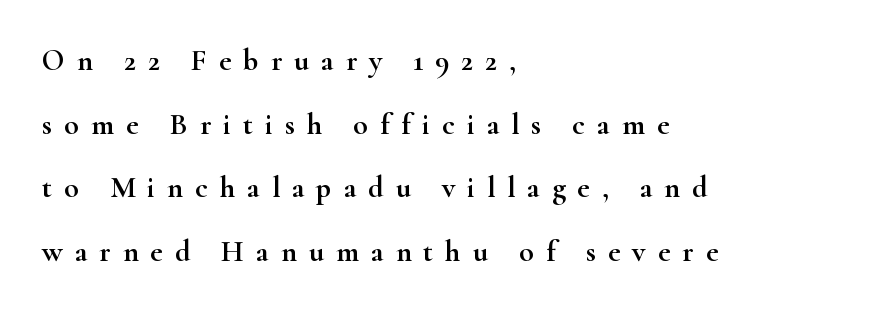
{"serif": "yes", "italic": "no", "width": "wide", "stroke_contrast": "high", "x_height": "small", "monospaced": "no", "underline": "no", "align": "left", "line_spacing": "loose", "line_spacing_ratio": 2.12, "letter_spacing": "wide", "letter_spacing_em": 0.4, "glyph_px": 30}
